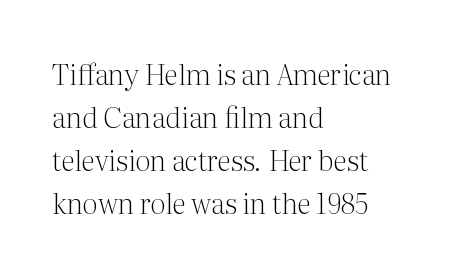
The typesetting does not lean heavy: it is not bold. Is there much room between lines? A standard amount, neither cramped nor airy. This sample uses plain, unmodified letter spacing. This rendering employs a face with finishing strokes, i.e., a serif. This is the regular roman posture of the typeface. Teacher's note: observe the even left margin — that is flush-left alignment.
